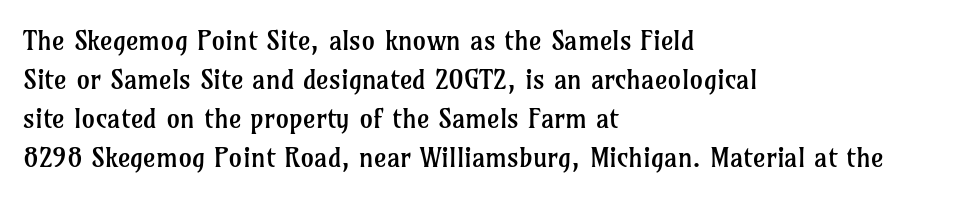
The image shows 27 px text type, upright; set left-aligned, normal line spacing (1.44x), normal letter spacing, not underlined.
